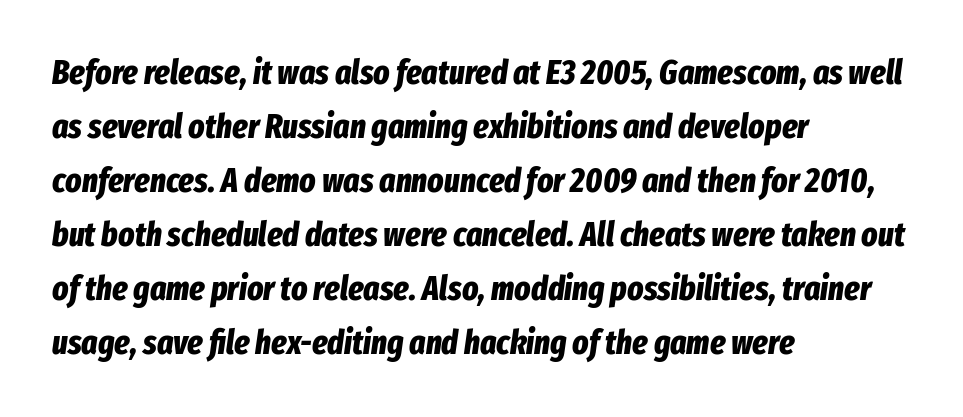
Observe the ordinary spacing: letters are neighbours, not strangers. The passage shown is typed in a proportional face where columns would drift. The whole block is typeset with a tilt. Plain, unruled lines of type.
